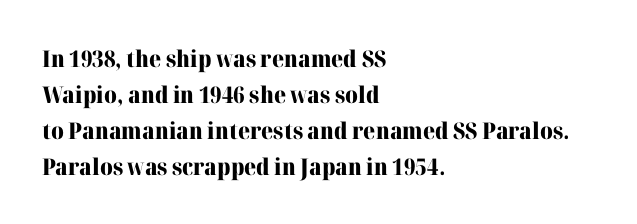
The line-height multiplier appears to be the usual default. Plain, unruled lines of type. The type is set solid horizontally, with unmodified tracking. Horizontal alignment here is leftward, the default for most running prose. Does the weight exceed regular? Yes, all the way to bold.
